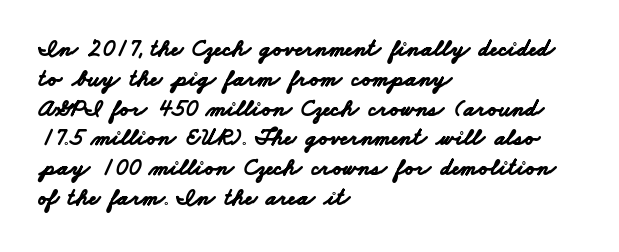
Q: Is the text bold? A: Yes.
Q: Is the text underlined? A: No.
Q: How is the paragraph aligned? A: Left-aligned.
Q: Is the spacing between letters normal or unusually wide? A: Normal.
